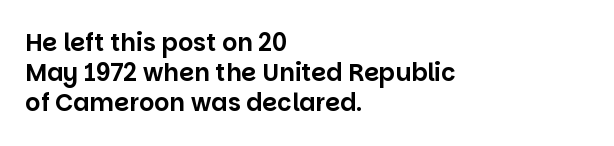
{"italic": "no", "underline": "no", "align": "left", "line_spacing": "normal", "line_spacing_ratio": 1.26, "letter_spacing": "normal", "letter_spacing_em": 0.0, "glyph_px": 24}
